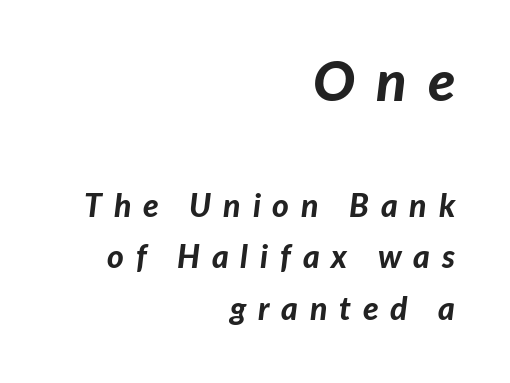
{"italic": "yes", "lean": "right", "slant_degrees": 7, "bold": "yes", "weight": "bold", "width": "normal", "stroke_contrast": "low", "x_height": "medium", "monospaced": "no", "underline": "no", "align": "right", "line_spacing": "normal", "line_spacing_ratio": 1.62, "letter_spacing": "wide", "letter_spacing_em": 0.37, "larger_block": "first", "size_ratio": 1.75, "glyph_px": 56}
